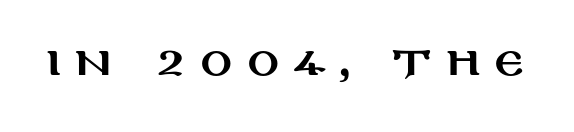
Q: Is the text italic (slanted)? A: No, it is upright.
Q: Is the typeface a serif or a sans-serif typeface? A: Sans-serif.
Q: Is the text underlined? A: No.
Q: Is the spacing between letters normal or unusually wide? A: Unusually wide.
Q: Width (condensed, normal, or wide)? A: Wide.
Q: Stroke contrast? A: Medium.
Q: x-height? A: Large.
Q: Monospaced? A: No.
